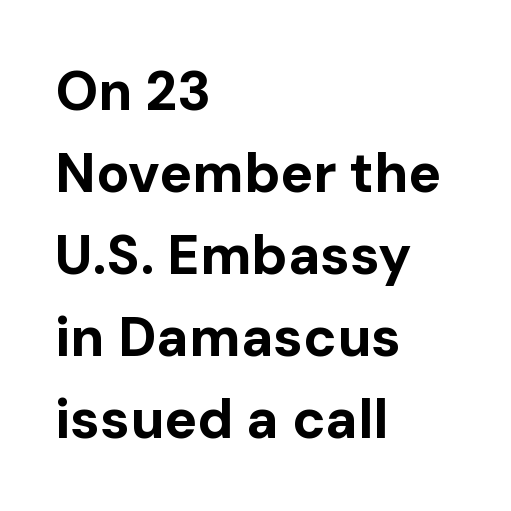
The passage is arranged the way most books set body copy — flush left. Standard letterfit; no display-style spreading of the glyphs. Letterform terminals end flat and unadorned throughout the passage. Strong, thick strokes mark this as bold type. Ordinary non-slanted type is in use. A clean baseline with only descenders dipping below it.
